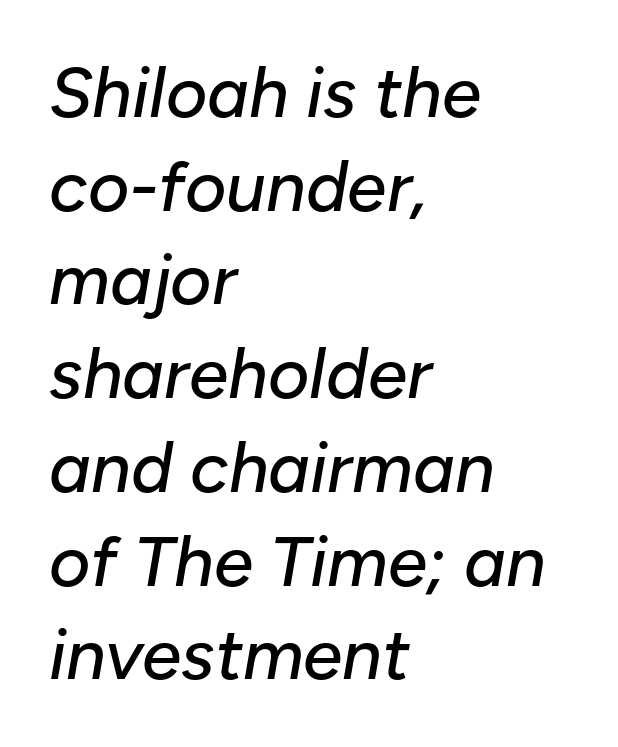
Leading matches the norm, producing a regular column. Tracking value appears to be zero — textbook default spacing. Italic: yes, the glyphs are oblique. Beneath every word, the page is bare. A student would call this left alignment; a typographer would say flush left, rag right. These lines are rendered in a variable-pitch font.
